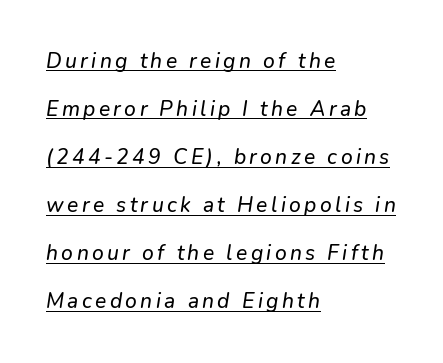
The image shows 21 px text type; set left-aligned, loose line spacing (2.29x), underlined.
